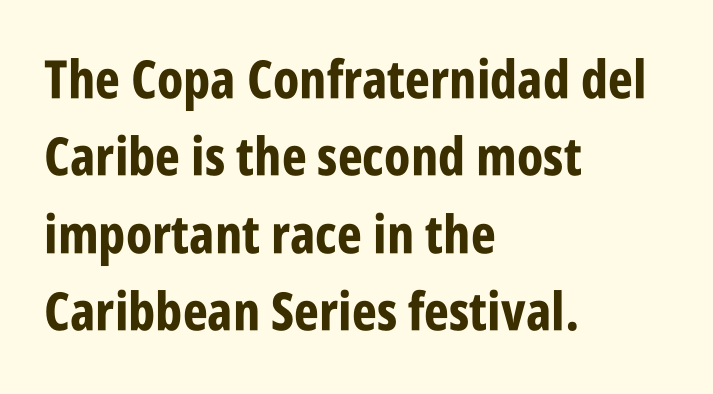
If you measured baseline to baseline, you'd find a middling distance. Spacing verdict: proportional, widths tailored to each character. What weight is shown? A full bold with thick strokes. Compared with typical body copy, the letter spacing here is the same. Teacher's note: observe the even left margin — that is flush-left alignment.
